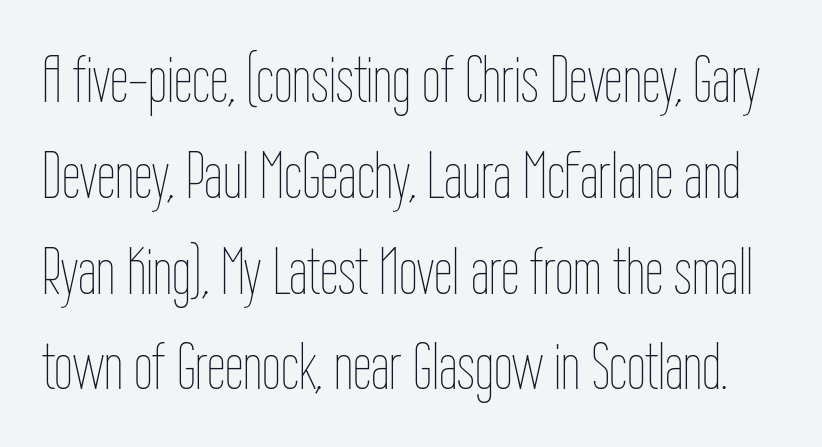
The image shows 67 px thin, condensed type, upright; set normal line spacing (1.43x), normal letter spacing, not underlined; low stroke contrast and a medium x-height.
